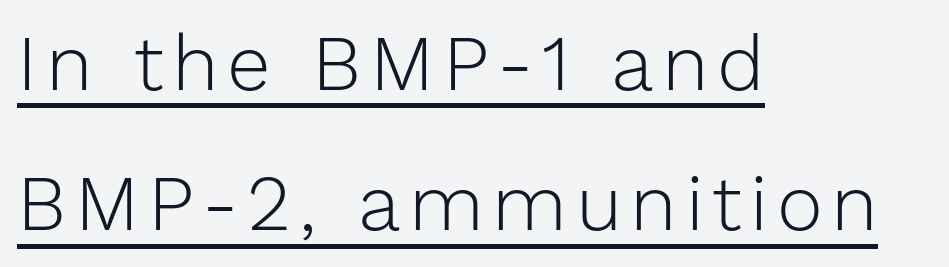
Q: Is the text bold? A: No.
Q: Is the text italic (slanted)? A: No, it is upright.
Q: Is the typeface a serif or a sans-serif typeface? A: Sans-serif.
Q: Is the text underlined? A: Yes.
Q: How is the paragraph aligned? A: Left-aligned.
Q: Width (condensed, normal, or wide)? A: Normal.
Q: Stroke contrast? A: Low.
Q: x-height? A: Medium.
Q: Monospaced? A: No.
